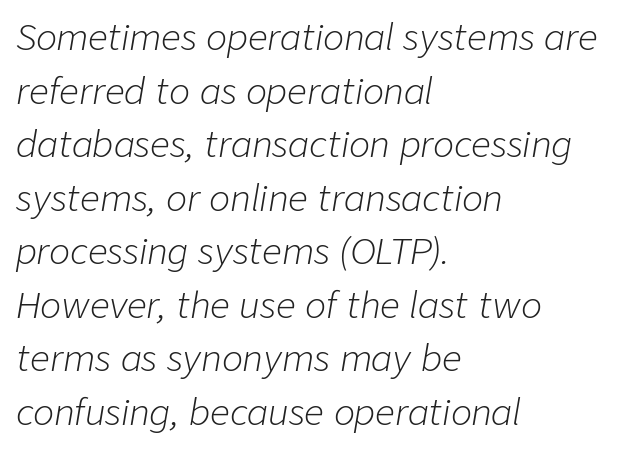
Q: Is the text bold? A: No.
Q: Is the text italic (slanted)? A: Yes, it leans right by about 9 degrees.
Q: Is the text underlined? A: No.
Q: How is the paragraph aligned? A: Left-aligned.
Q: Is the spacing between letters normal or unusually wide? A: Normal.
Q: Is the spacing between lines tight, normal or loose? A: Normal.
Q: Width (condensed, normal, or wide)? A: Normal.
Q: Stroke contrast? A: Low.
Q: x-height? A: Medium.
Q: Monospaced? A: No.
